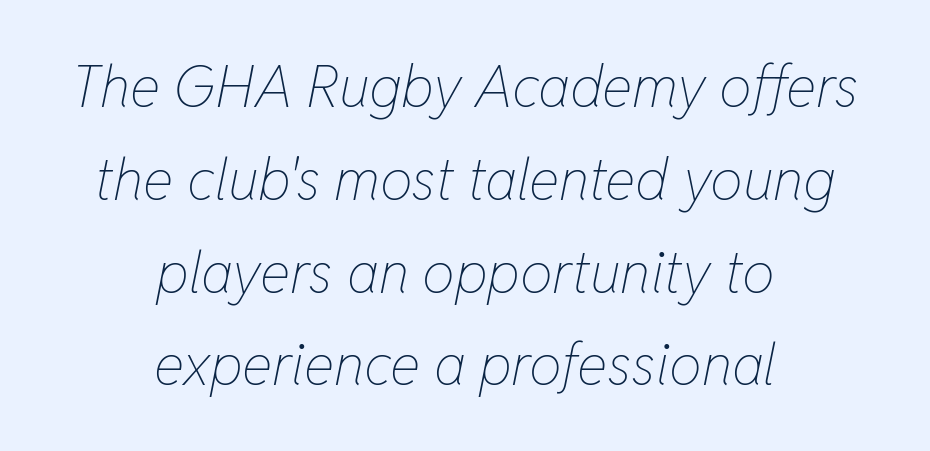
The image shows 58 px thin, condensed type, italic (leaning right); set centered, normal line spacing (1.6x), normal letter spacing, not underlined; low stroke contrast and a medium x-height.
